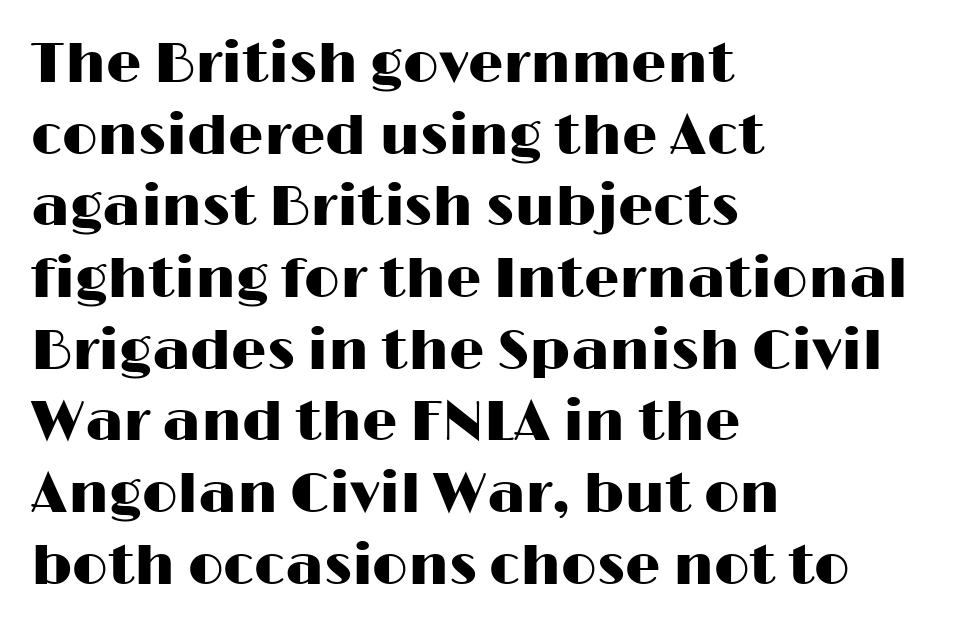
{"serif": "no", "italic": "no", "width": "wide", "stroke_contrast": "high", "x_height": "medium", "monospaced": "no", "underline": "no", "align": "left", "line_spacing": "normal", "line_spacing_ratio": 1.28, "letter_spacing": "normal", "letter_spacing_em": 0.0, "glyph_px": 56}
